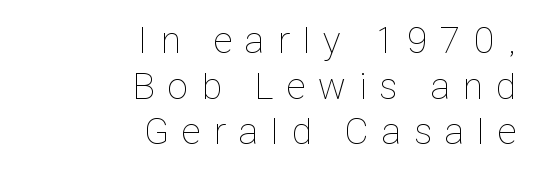
The image shows 38 px thin, condensed type, upright; set right-aligned, line spacing 1.2x, unusually wide letter spacing (+0.35 em), not underlined; low stroke contrast and a medium x-height.
